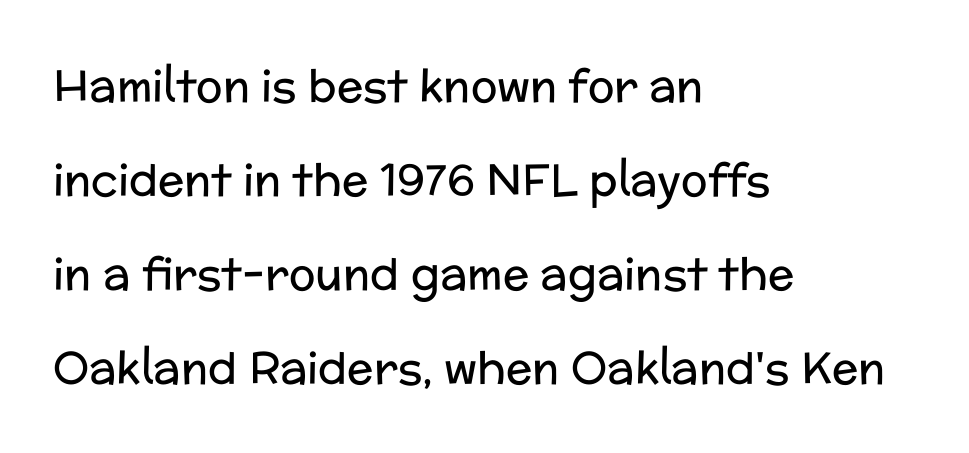
{"serif": "no", "italic": "no", "bold": "no", "weight": "regular", "width": "normal", "stroke_contrast": "low", "x_height": "medium", "monospaced": "no", "underline": "no", "align": "left", "line_spacing": "loose", "line_spacing_ratio": 2.14, "letter_spacing": "normal", "letter_spacing_em": 0.0, "glyph_px": 44}
